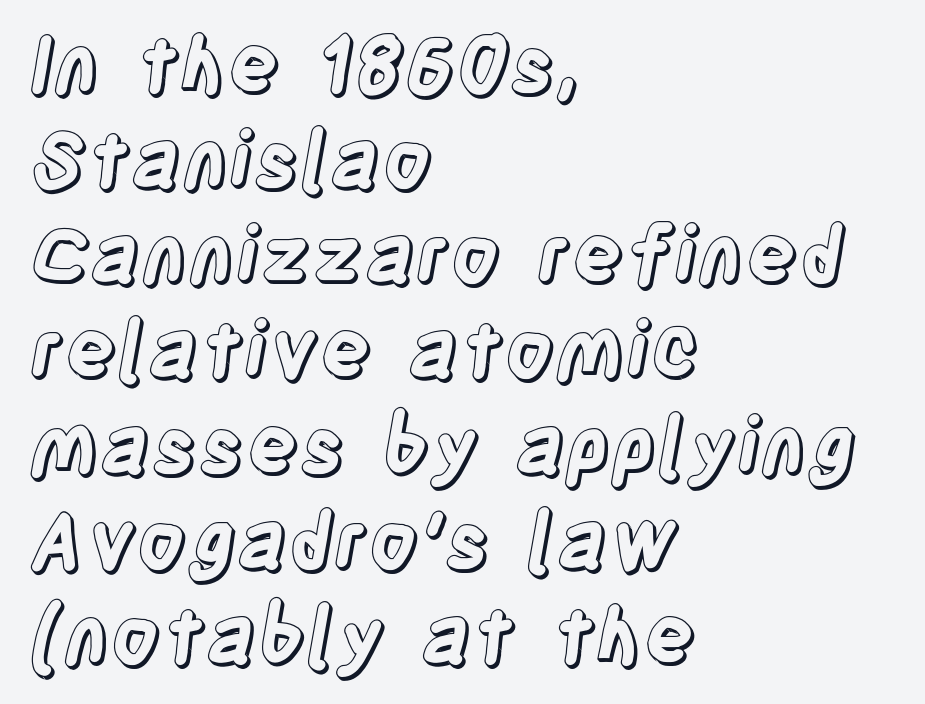
{"width": "condensed", "x_height": "large", "monospaced": "no", "underline": "no", "align": "left", "line_spacing_ratio": 1.22, "letter_spacing": "normal", "letter_spacing_em": 0.0, "glyph_px": 78}
